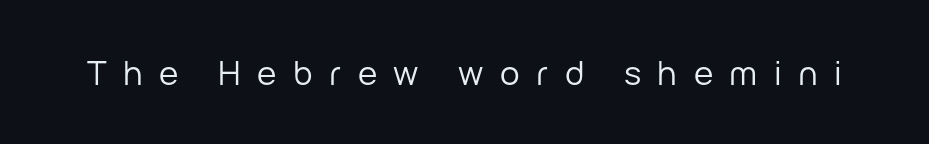
The image shows 33 px regular-weight sans-serif type, upright; set unusually wide letter spacing (+0.5 em), not underlined; low stroke contrast and a medium x-height.
